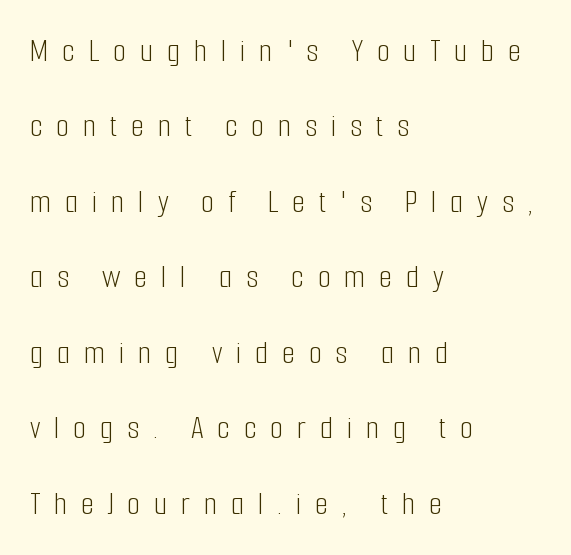
Q: Is the text bold? A: No.
Q: Is the text italic (slanted)? A: No, it is upright.
Q: Is the typeface a serif or a sans-serif typeface? A: Sans-serif.
Q: Is the text underlined? A: No.
Q: How is the paragraph aligned? A: Left-aligned.
Q: Is the spacing between letters normal or unusually wide? A: Unusually wide.
Q: Is the spacing between lines tight, normal or loose? A: Loose.
Q: Width (condensed, normal, or wide)? A: Condensed.
Q: Stroke contrast? A: Low.
Q: x-height? A: Medium.
Q: Monospaced? A: No.
